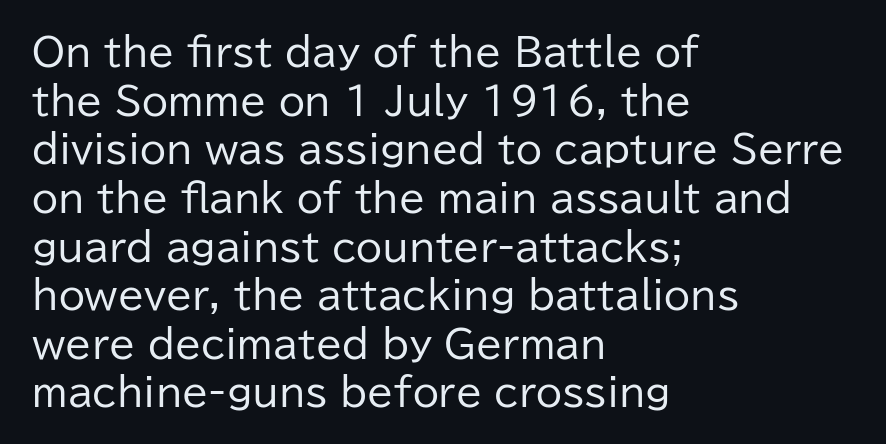
The image shows 38 px regular-weight sans-serif type, upright; set left-aligned, normal line spacing (1.28x), normal letter spacing, not underlined; low stroke contrast and a medium x-height.
